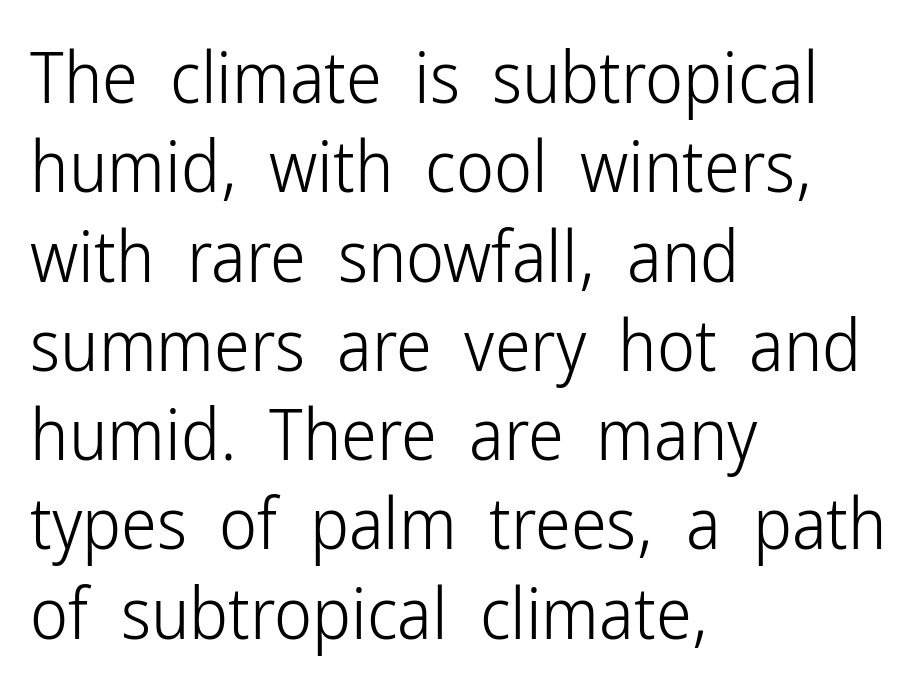
{"serif": "no", "italic": "no", "bold": "no", "weight": "light", "width": "condensed", "stroke_contrast": "low", "x_height": "medium", "monospaced": "no", "underline": "no", "align": "left", "line_spacing_ratio": 1.24, "letter_spacing": "normal", "letter_spacing_em": 0.0, "glyph_px": 72}
